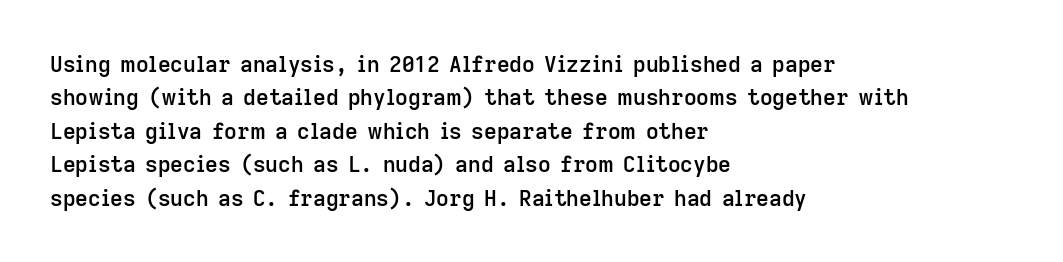
Rows of type keep a routine distance in the vertical direction. Default kerning and tracking; the words read as compact shapes. The font's upright variant was chosen for this text. As a designer I'd log this as weight 600, semibold. The string is rendered with underlining switched off.
